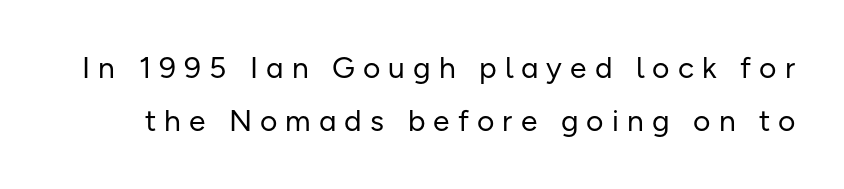
{"serif": "no", "italic": "no", "bold": "no", "weight": "regular", "width": "normal", "stroke_contrast": "low", "x_height": "medium", "monospaced": "no", "underline": "no", "line_spacing_ratio": 1.77, "letter_spacing": "wide", "letter_spacing_em": 0.27, "glyph_px": 30}
